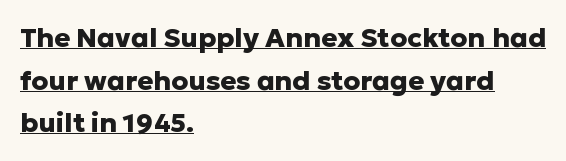
Q: Is the text bold? A: Yes.
Q: Is the text italic (slanted)? A: No, it is upright.
Q: Is the text underlined? A: Yes.
Q: How is the paragraph aligned? A: Left-aligned.
Q: Is the spacing between letters normal or unusually wide? A: Normal.
Q: Is the spacing between lines tight, normal or loose? A: Normal.
